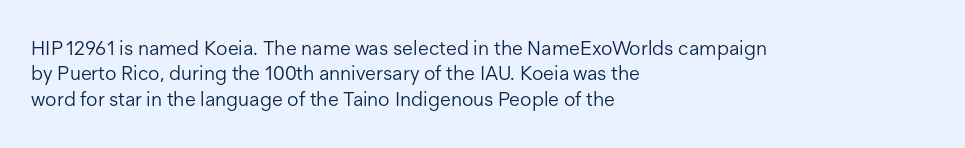
The rows are spaced the way most documents space them. Weight: in the light-to-regular range. Each word holds together tightly as a unit, with standard inter-letter gaps. Nobody drew a line under any word here.
